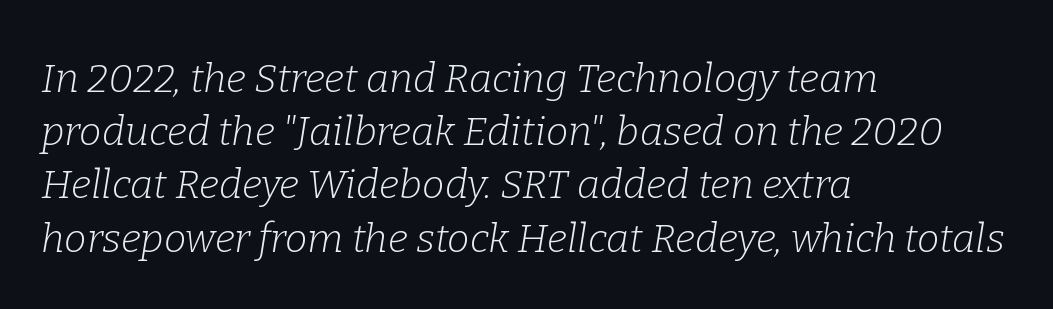
The image shows 40 px light serif type, italic (leaning right); set left-aligned, normal line spacing (1.33x), normal letter spacing, not underlined; low stroke contrast and a medium x-height.
